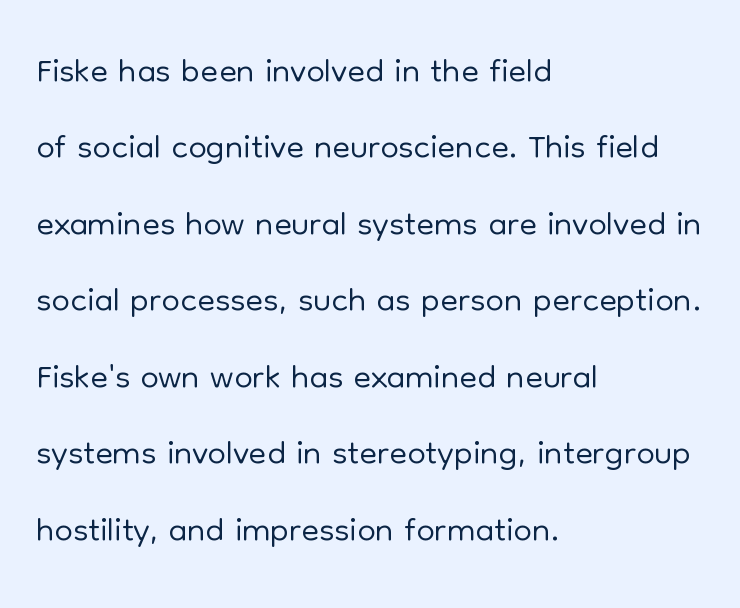
Q: Is the text bold? A: No.
Q: Is the text italic (slanted)? A: No, it is upright.
Q: Is the typeface a serif or a sans-serif typeface? A: Sans-serif.
Q: Is the text underlined? A: No.
Q: How is the paragraph aligned? A: Left-aligned.
Q: Is the spacing between letters normal or unusually wide? A: Normal.
Q: Is the spacing between lines tight, normal or loose? A: Normal.
Q: Width (condensed, normal, or wide)? A: Normal.
Q: Stroke contrast? A: Low.
Q: x-height? A: Medium.
Q: Monospaced? A: No.
